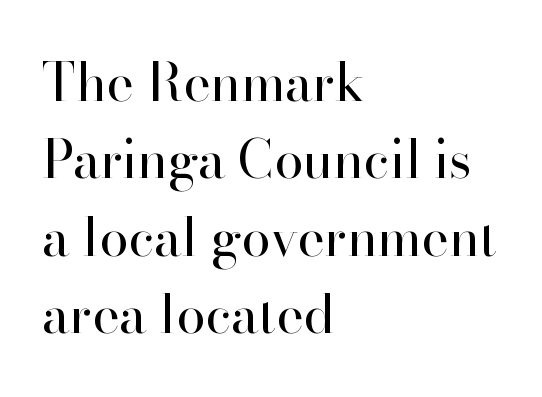
Q: Is the text bold? A: No.
Q: Is the text italic (slanted)? A: No, it is upright.
Q: Is the typeface a serif or a sans-serif typeface? A: Serif.
Q: Is the text underlined? A: No.
Q: How is the paragraph aligned? A: Left-aligned.
Q: Is the spacing between letters normal or unusually wide? A: Normal.
Q: Is the spacing between lines tight, normal or loose? A: Normal.
Q: Width (condensed, normal, or wide)? A: Normal.
Q: Stroke contrast? A: High.
Q: x-height? A: Small.
Q: Monospaced? A: No.
